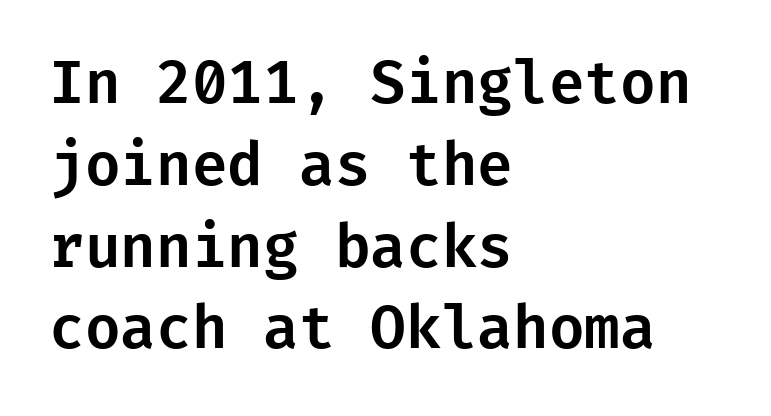
The face used here is a sans, in the tradition of grotesques and geometrics. Leading matches the norm, producing a regular column. This rendering features lettering with no underline. Does extra space separate the letters? No, they use regular spacing.
